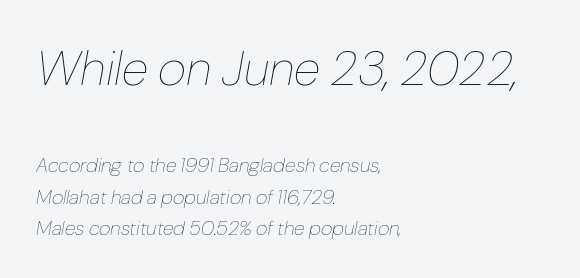
Vertical stems look standard width or narrower in stroke. Quick note: underline off. Italic? Definitely — the glyphs are oblique. Here the designer chose a conventional face with non-uniform glyph widths. These lines stack with their left ends in a neat column.
